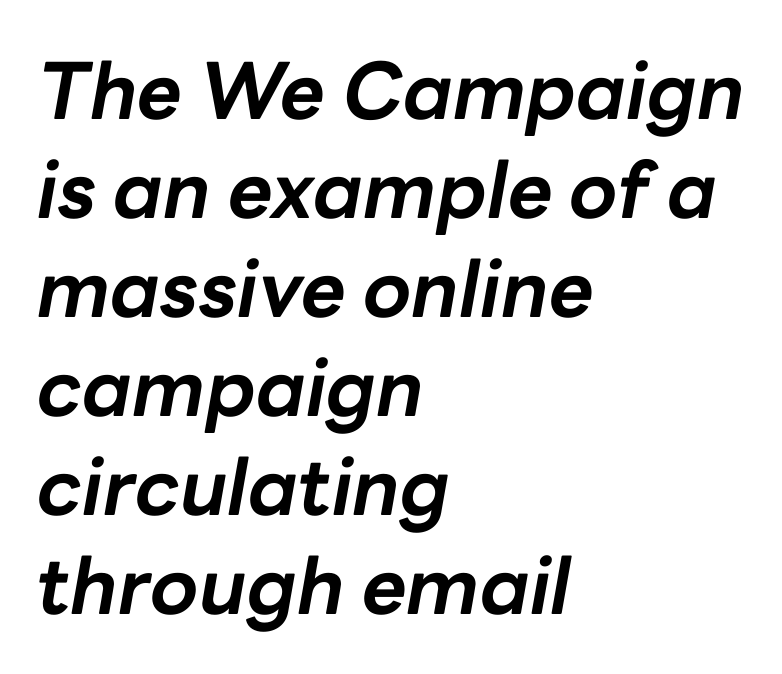
The image shows 78 px bold type, italic (leaning right); set left-aligned, normal line spacing (1.27x), normal letter spacing, not underlined; low stroke contrast and a medium x-height.
